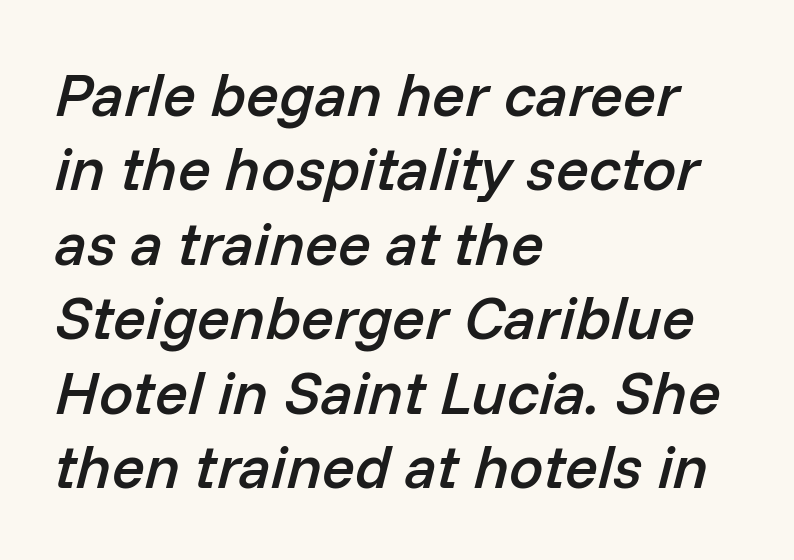
{"italic": "yes", "lean": "right", "slant_degrees": 14, "bold": "semi", "weight": "semibold", "width": "normal", "stroke_contrast": "low", "x_height": "medium", "monospaced": "no", "underline": "no", "align": "left", "line_spacing_ratio": 1.22, "letter_spacing": "normal", "letter_spacing_em": 0.0, "glyph_px": 61}
